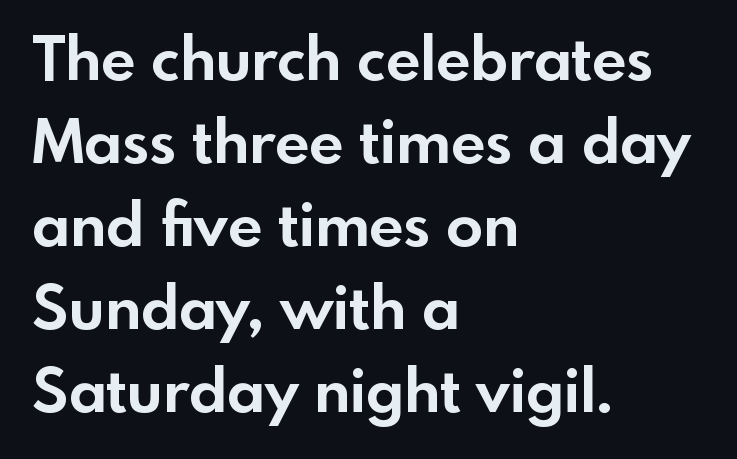
You'd pick this weight for a headline — it's a proper bold. Standard letterfit; no display-style spreading of the glyphs. Line starts are locked; line ends wander. Anything drawn beneath the words? Only blank space. Does the type have serifs? No, each stem ends abruptly.
